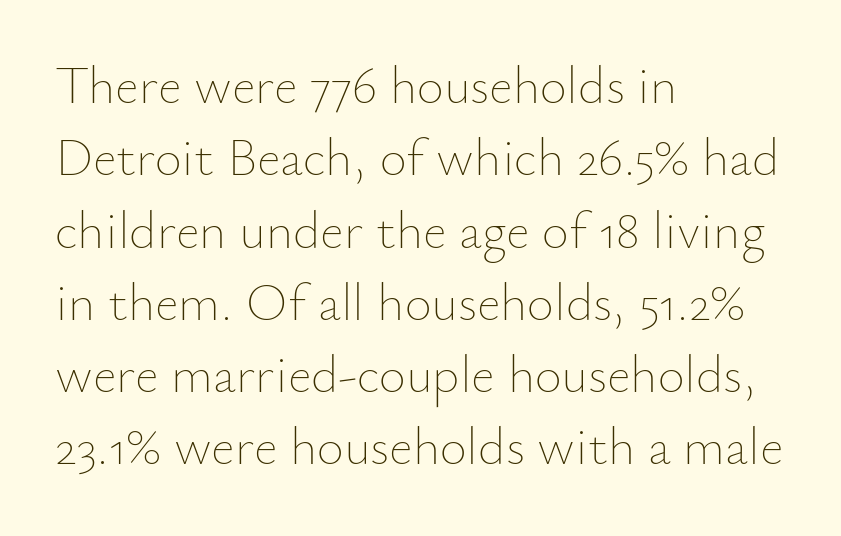
A typesetter would call this leading conventional body-copy spacing. Ink coverage per letter is moderate at most. Any mark beneath the type? The region is blank. Honestly, the letter spacing is just normal — you wouldn't notice it. The letters stand straight up with perfectly vertical stems.
